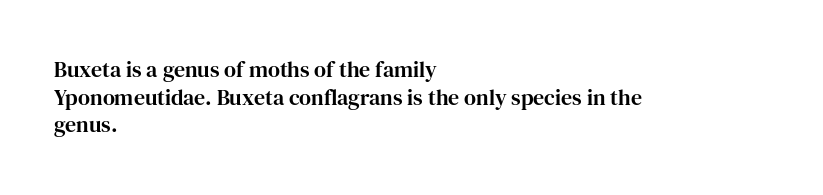
Q: Is the text italic (slanted)? A: No, it is upright.
Q: Is the text underlined? A: No.
Q: How is the paragraph aligned? A: Left-aligned.
Q: Is the spacing between letters normal or unusually wide? A: Normal.
Q: Is the spacing between lines tight, normal or loose? A: Normal.
